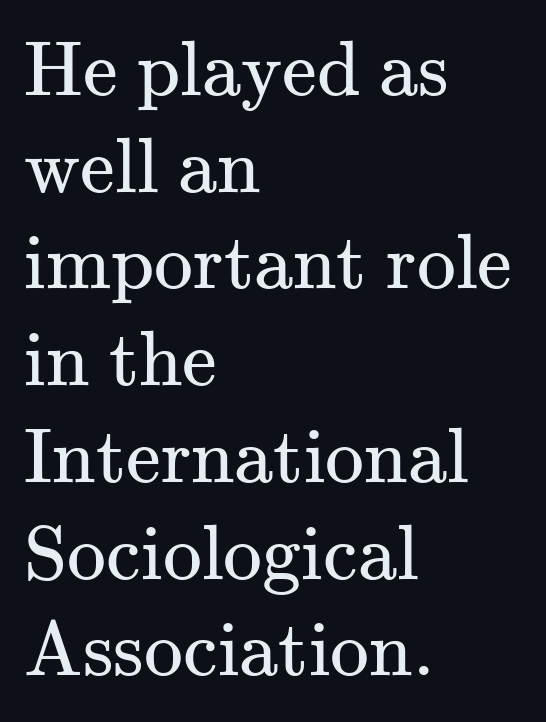
{"serif": "yes", "italic": "no", "bold": "no", "weight": "regular", "width": "normal", "stroke_contrast": "medium", "x_height": "small", "monospaced": "no", "underline": "no", "align": "left", "line_spacing_ratio": 1.24, "letter_spacing": "normal", "letter_spacing_em": 0.0, "glyph_px": 78}
